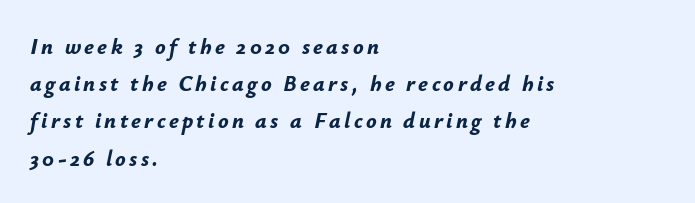
Q: Is the text bold? A: Yes.
Q: Is the text italic (slanted)? A: Yes, it leans right by about 12 degrees.
Q: Is the text underlined? A: No.
Q: How is the paragraph aligned? A: Left-aligned.
Q: Is the spacing between lines tight, normal or loose? A: Normal.
